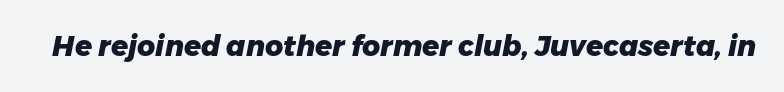
The image shows 28 px heavy type, italic (leaning right); set normal letter spacing, not underlined; low stroke contrast and a medium x-height.
